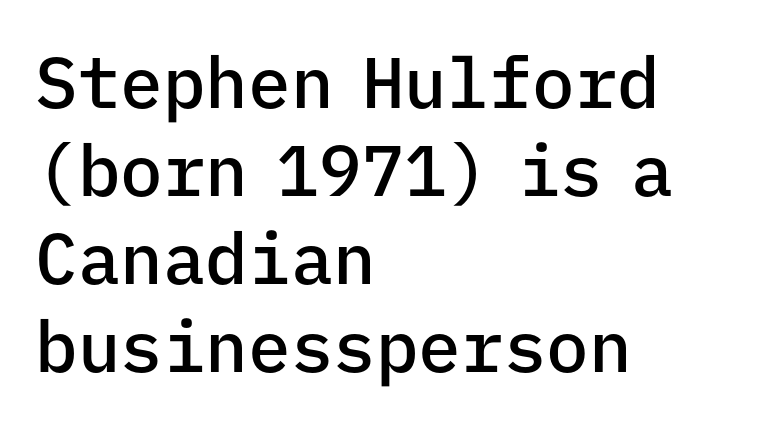
The image shows 71 px semibold sans-serif type, upright, monospaced; set left-aligned, line spacing 1.24x, normal letter spacing, not underlined; low stroke contrast and a medium x-height.
